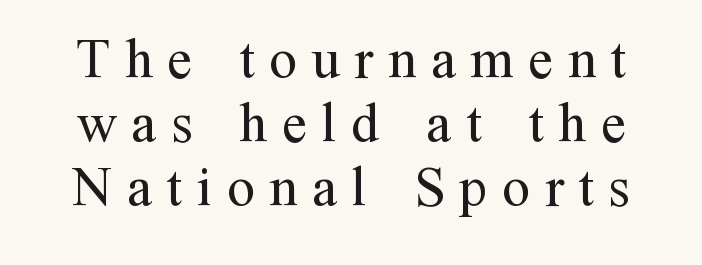
{"serif": "yes", "italic": "no", "bold": "no", "weight": "regular", "width": "normal", "stroke_contrast": "medium", "x_height": "medium", "monospaced": "no", "underline": "no", "line_spacing": "tight", "line_spacing_ratio": 1.14, "letter_spacing": "wide", "letter_spacing_em": 0.26, "glyph_px": 56}
